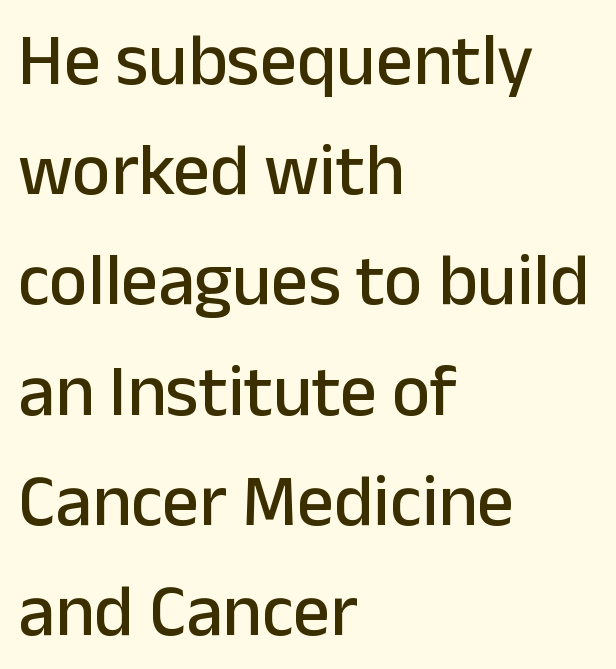
Q: Is the text italic (slanted)? A: No, it is upright.
Q: Is the typeface a serif or a sans-serif typeface? A: Sans-serif.
Q: Is the text underlined? A: No.
Q: How is the paragraph aligned? A: Left-aligned.
Q: Is the spacing between letters normal or unusually wide? A: Normal.
Q: Is the spacing between lines tight, normal or loose? A: Normal.
Q: Width (condensed, normal, or wide)? A: Normal.
Q: Stroke contrast? A: Low.
Q: x-height? A: Medium.
Q: Monospaced? A: No.
